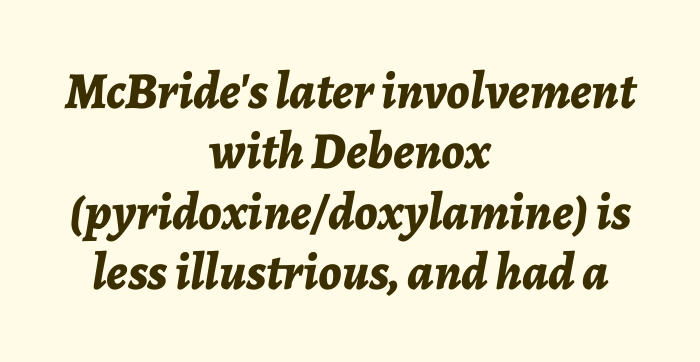
Q: Is the text bold? A: Yes.
Q: Is the text italic (slanted)? A: Yes, it leans right by about 7 degrees.
Q: Is the text underlined? A: No.
Q: How is the paragraph aligned? A: Centered.
Q: Is the spacing between letters normal or unusually wide? A: Normal.
Q: Width (condensed, normal, or wide)? A: Normal.
Q: Stroke contrast? A: Low.
Q: x-height? A: Medium.
Q: Monospaced? A: No.
